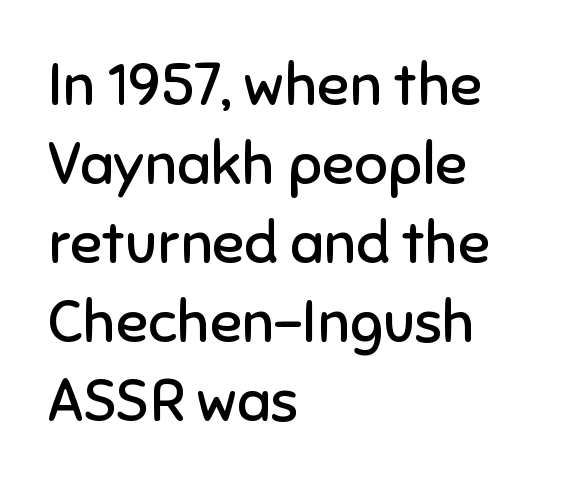
{"serif": "no", "italic": "no", "bold": "no", "weight": "regular", "width": "normal", "stroke_contrast": "low", "x_height": "medium", "monospaced": "no", "underline": "no", "align": "left", "line_spacing": "normal", "line_spacing_ratio": 1.34, "letter_spacing": "normal", "letter_spacing_em": 0.0, "glyph_px": 59}
